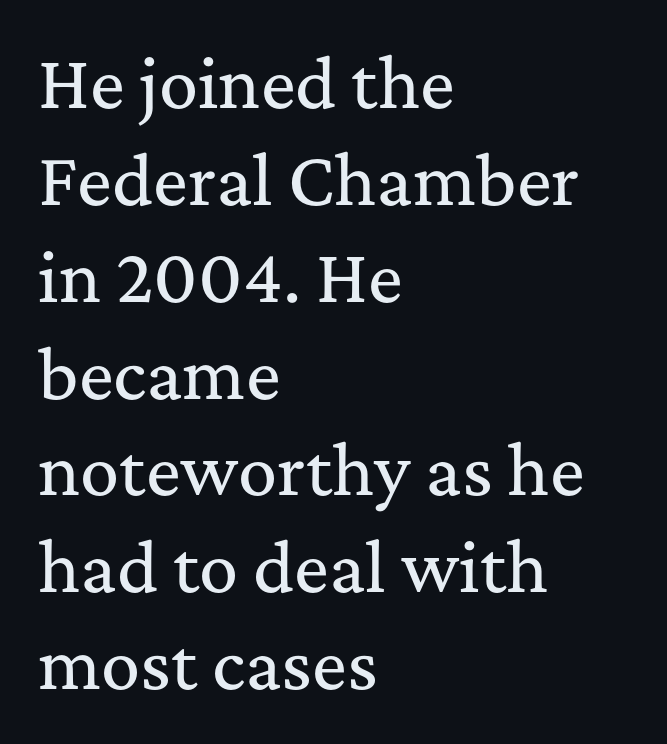
Q: Is the text italic (slanted)? A: No, it is upright.
Q: Is the typeface a serif or a sans-serif typeface? A: Serif.
Q: Is the text underlined? A: No.
Q: How is the paragraph aligned? A: Left-aligned.
Q: Is the spacing between letters normal or unusually wide? A: Normal.
Q: Is the spacing between lines tight, normal or loose? A: Normal.
Q: Width (condensed, normal, or wide)? A: Normal.
Q: Stroke contrast? A: Medium.
Q: x-height? A: Medium.
Q: Monospaced? A: No.
